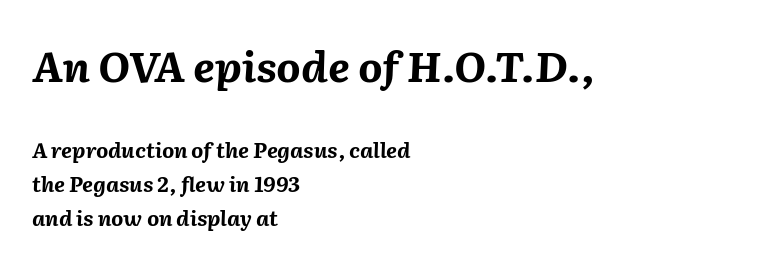
The image shows 42 px bold type, italic (leaning right); set left-aligned, normal line spacing (1.61x), normal letter spacing, not underlined; the first (top) block is 2.0x larger; medium stroke contrast and a medium x-height.
